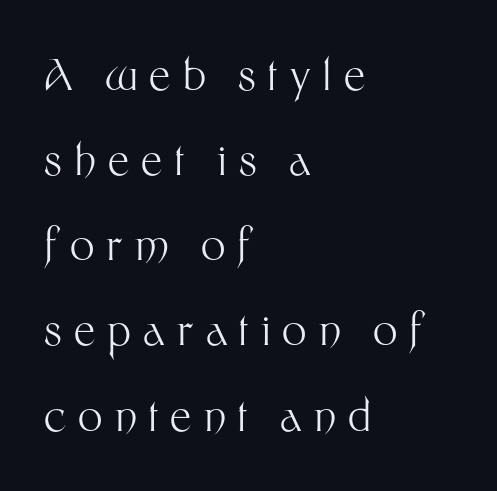
The image shows 43 px light sans-serif type, upright; set left-aligned, loose line spacing (1.98x), unusually wide letter spacing (+0.28 em), not underlined; medium stroke contrast and a medium x-height.
